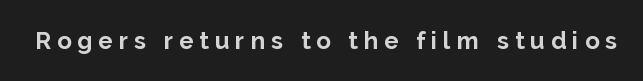
Underlining? Definitely not there. The axis of the letterforms is exactly vertical. Look at the stroke-to-counter ratio: heavy, a bold. What stands out about the letter spacing? Its width — letters are far apart.
